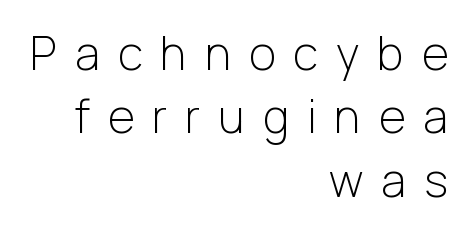
In CSS terms this would be text-align: right. The rendering uses natural spacing where letterforms have individual widths. Students, note that the glyphs here are deliberately spaced far apart. This rendering features lettering with no underline. Bold? No — there's no thickening of the strokes.
